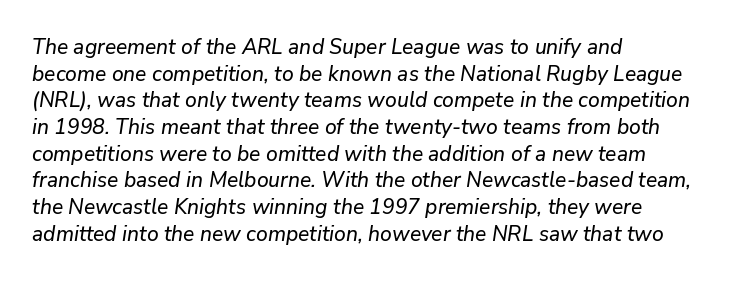
Q: Is the text italic (slanted)? A: Yes, it leans right by about 9 degrees.
Q: Is the text underlined? A: No.
Q: How is the paragraph aligned? A: Left-aligned.
Q: Is the spacing between letters normal or unusually wide? A: Normal.
Q: Is the spacing between lines tight, normal or loose? A: Normal.
